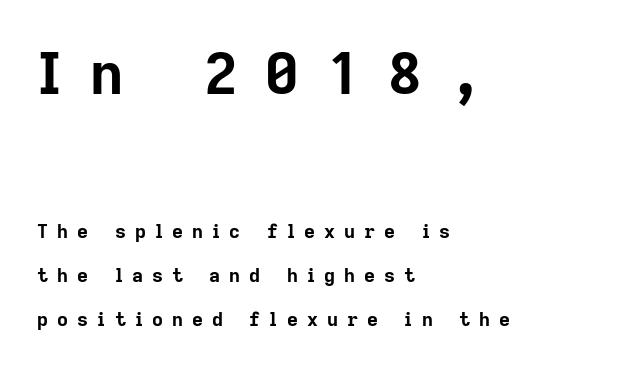
Q: Is the text bold? A: Yes.
Q: Is the text italic (slanted)? A: No, it is upright.
Q: Is the typeface a serif or a sans-serif typeface? A: Sans-serif.
Q: Is the text underlined? A: No.
Q: How is the paragraph aligned? A: Left-aligned.
Q: Is the spacing between letters normal or unusually wide? A: Unusually wide.
Q: Is the spacing between lines tight, normal or loose? A: Loose.
Q: Which block of text is set in a larger size, the first (top) or the second (bottom)? A: The first (top) one.
Q: Width (condensed, normal, or wide)? A: Normal.
Q: Stroke contrast? A: Low.
Q: x-height? A: Medium.
Q: Monospaced? A: No.
